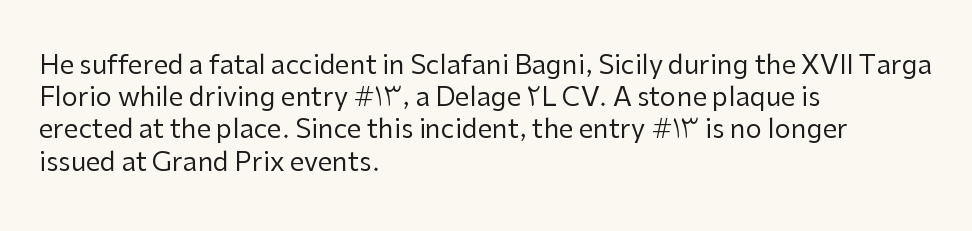
The image shows 26 px text type, upright; set left-aligned, line spacing 1.24x, normal letter spacing, not underlined.
